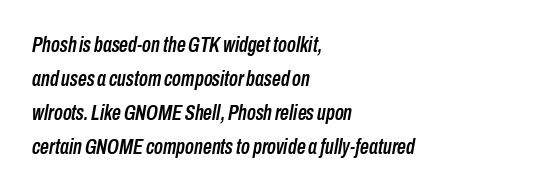
Q: Is the text italic (slanted)? A: Yes, it leans right by about 10 degrees.
Q: Is the text underlined? A: No.
Q: How is the paragraph aligned? A: Left-aligned.
Q: Is the spacing between letters normal or unusually wide? A: Normal.
Q: Is the spacing between lines tight, normal or loose? A: Normal.
